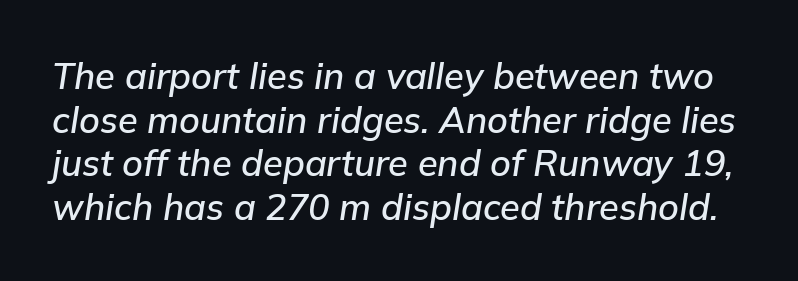
The image shows 36 px text type, italic (leaning right); set line spacing 1.21x, normal letter spacing, not underlined; low stroke contrast and a medium x-height.
